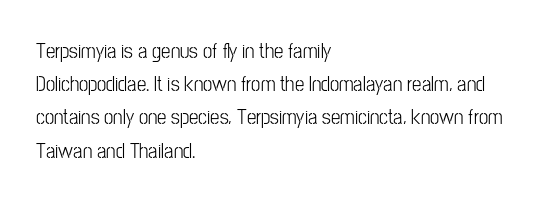
Q: Is the text bold? A: No.
Q: Is the text italic (slanted)? A: No, it is upright.
Q: Is the text underlined? A: No.
Q: How is the paragraph aligned? A: Left-aligned.
Q: Is the spacing between letters normal or unusually wide? A: Normal.
Q: Is the spacing between lines tight, normal or loose? A: Normal.
